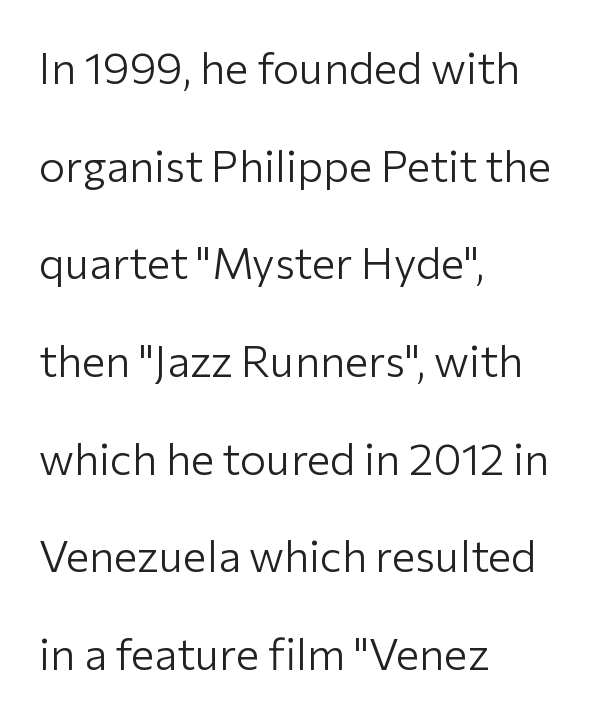
{"serif": "no", "italic": "no", "bold": "no", "weight": "light", "width": "normal", "stroke_contrast": "low", "x_height": "medium", "monospaced": "no", "underline": "no", "align": "left", "line_spacing": "loose", "line_spacing_ratio": 2.22, "letter_spacing": "normal", "letter_spacing_em": 0.0, "glyph_px": 44}
